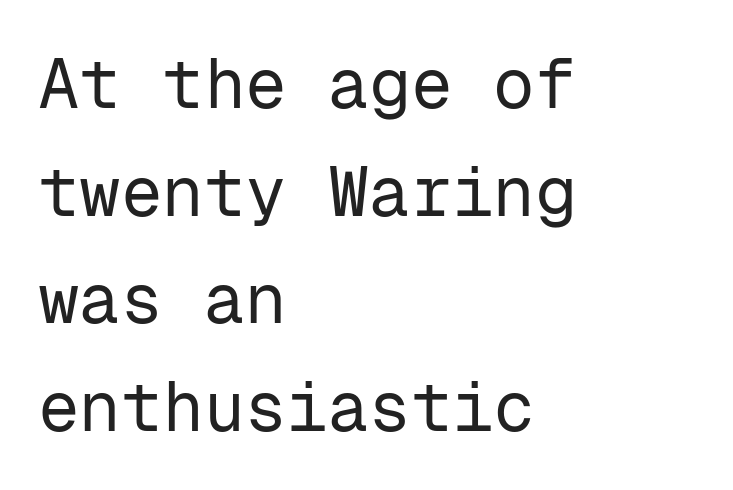
{"serif": "no", "italic": "no", "bold": "no", "weight": "regular", "width": "normal", "stroke_contrast": "low", "x_height": "medium", "monospaced": "yes", "underline": "no", "align": "left", "line_spacing": "normal", "line_spacing_ratio": 1.56, "letter_spacing": "normal", "letter_spacing_em": 0.0, "glyph_px": 69}
